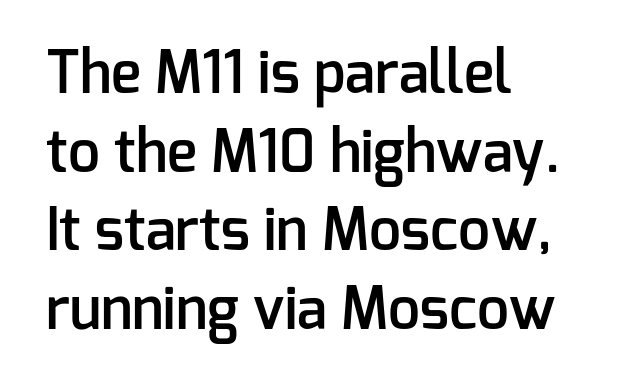
Between one letter and the next there's only the usual sliver of space. The letters carry no serifs — their stems end cleanly without finishing strokes. Proportional: the letters do not fall into vertical columns. Its strokes are somewhat broadened, the hallmark of semibold type.
